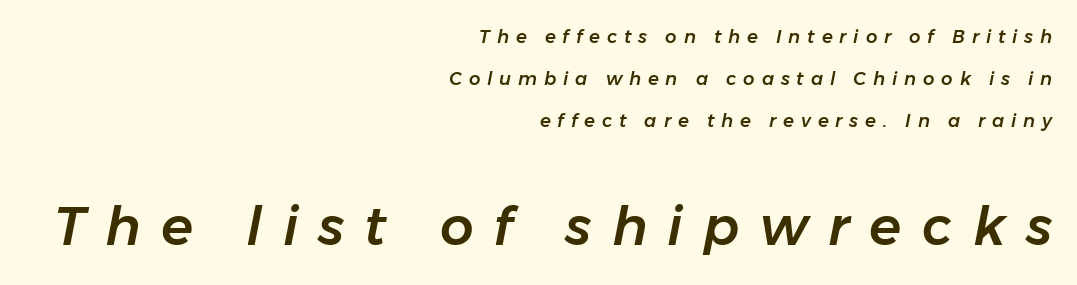
Lines of text with bare space underneath. Size contrast runs from small at the top to large at the bottom. Think of a printed novel: that variable character pitch is what you see here. The passage is arranged like a letterhead date or caption credit — flush right. The gaps between neighbouring characters are conspicuously large. Whoever set this chose breathing room over compactness in the vertical rhythm.
